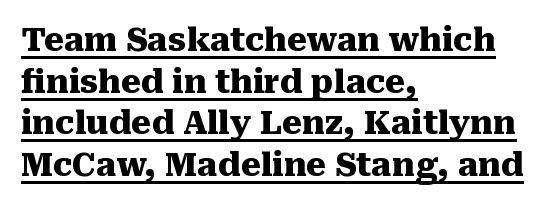
Q: Is the text bold? A: Yes.
Q: Is the text italic (slanted)? A: No, it is upright.
Q: Is the typeface a serif or a sans-serif typeface? A: Serif.
Q: Is the text underlined? A: Yes.
Q: How is the paragraph aligned? A: Left-aligned.
Q: Is the spacing between letters normal or unusually wide? A: Normal.
Q: Is the spacing between lines tight, normal or loose? A: Normal.
Q: Width (condensed, normal, or wide)? A: Normal.
Q: Stroke contrast? A: Medium.
Q: x-height? A: Medium.
Q: Monospaced? A: No.
